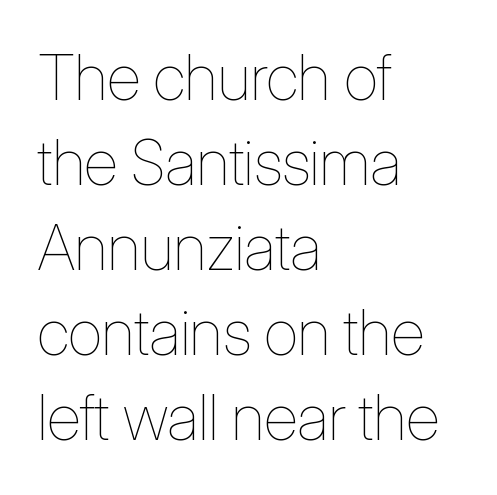
{"italic": "no", "bold": "no", "weight": "thin", "width": "condensed", "stroke_contrast": "low", "x_height": "medium", "monospaced": "no", "underline": "no", "align": "left", "line_spacing": "normal", "line_spacing_ratio": 1.35, "letter_spacing": "normal", "letter_spacing_em": 0.0, "glyph_px": 63}
